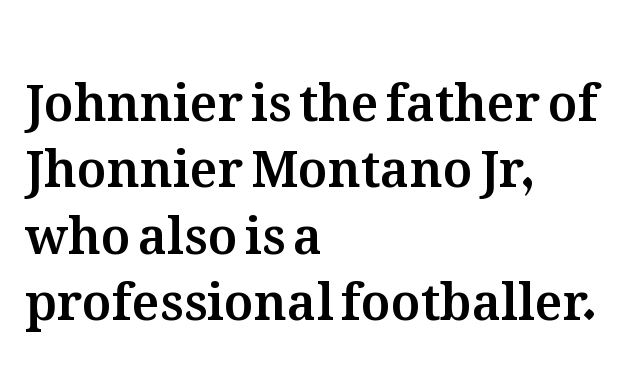
{"italic": "no", "width": "normal", "stroke_contrast": "medium", "x_height": "medium", "monospaced": "no", "underline": "no", "align": "left", "line_spacing": "normal", "line_spacing_ratio": 1.33, "letter_spacing": "normal", "letter_spacing_em": 0.0, "glyph_px": 50}
